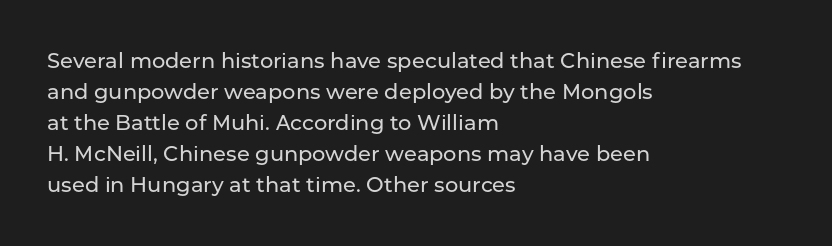
{"italic": "no", "underline": "no", "align": "left", "line_spacing": "normal", "line_spacing_ratio": 1.48, "letter_spacing": "normal", "letter_spacing_em": 0.0, "glyph_px": 21}
